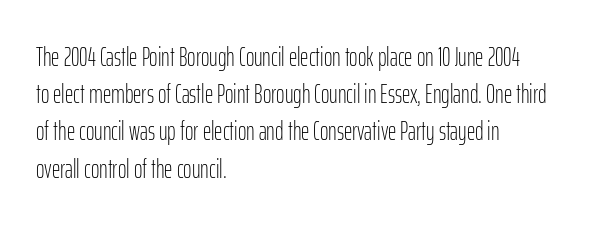
The rendering anchors every line to the left-hand side. A clean baseline with only descenders dipping below it. No chunkiness to these letters — they're not bold. Leading matches the norm, producing a regular column. Ascenders rise straight up at ninety degrees. Nobody touched the tracking dial on this one.
